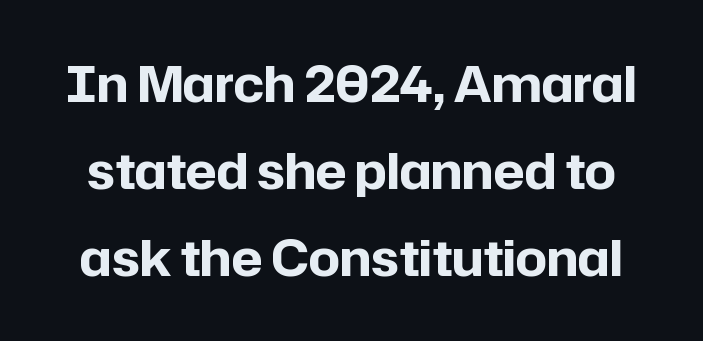
Q: Is the text bold? A: Yes.
Q: Is the text italic (slanted)? A: No, it is upright.
Q: Is the typeface a serif or a sans-serif typeface? A: Sans-serif.
Q: Is the text underlined? A: No.
Q: Is the spacing between letters normal or unusually wide? A: Normal.
Q: Width (condensed, normal, or wide)? A: Normal.
Q: Stroke contrast? A: Low.
Q: x-height? A: Medium.
Q: Monospaced? A: No.
